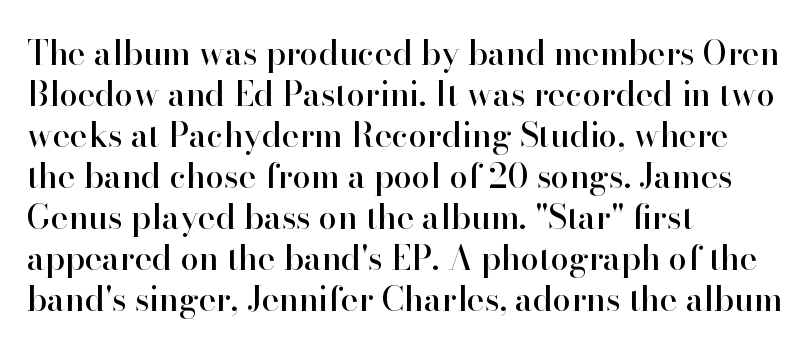
The image shows 33 px serif type, upright; set left-aligned, line spacing 1.24x, normal letter spacing, not underlined; high stroke contrast and a small x-height.
